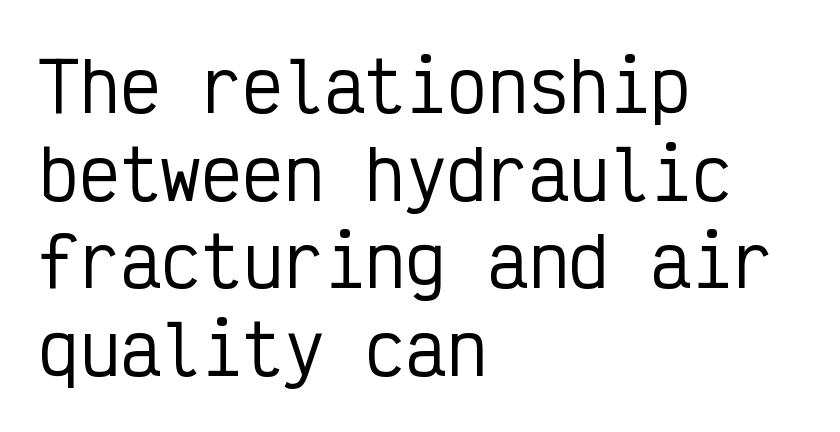
Q: Is the text italic (slanted)? A: No, it is upright.
Q: Is the typeface a serif or a sans-serif typeface? A: Sans-serif.
Q: Is the text underlined? A: No.
Q: How is the paragraph aligned? A: Left-aligned.
Q: Is the spacing between letters normal or unusually wide? A: Normal.
Q: Is the spacing between lines tight, normal or loose? A: Normal.
Q: Width (condensed, normal, or wide)? A: Condensed.
Q: Stroke contrast? A: Low.
Q: x-height? A: Medium.
Q: Monospaced? A: Yes.
